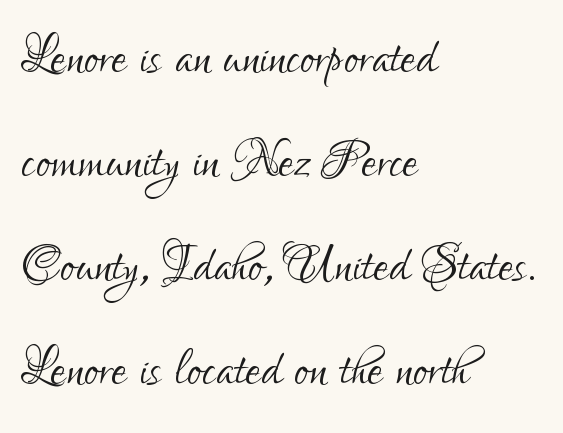
The image shows 68 px light, condensed sans-serif type; set left-aligned, normal line spacing (1.53x), normal letter spacing, not underlined; low stroke contrast and a small x-height.
